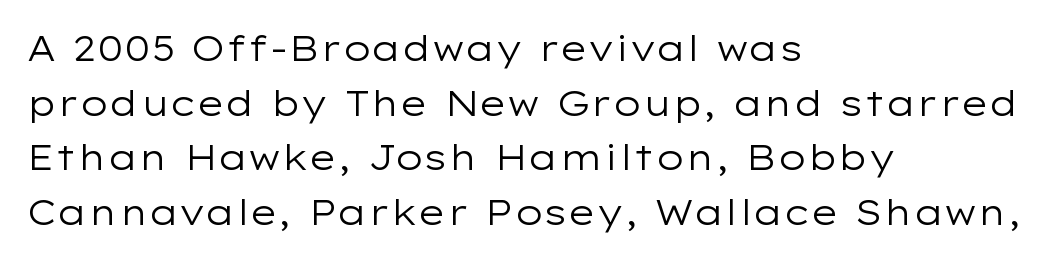
{"serif": "no", "italic": "no", "bold": "no", "weight": "regular", "width": "wide", "stroke_contrast": "low", "x_height": "medium", "monospaced": "no", "underline": "no", "align": "left", "line_spacing": "normal", "line_spacing_ratio": 1.56, "letter_spacing": "normal", "letter_spacing_em": 0.0, "glyph_px": 35}
